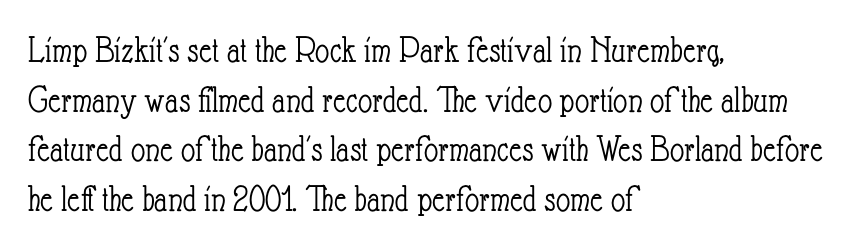
Q: Is the text bold? A: No.
Q: Is the text italic (slanted)? A: No, it is upright.
Q: Is the text underlined? A: No.
Q: How is the paragraph aligned? A: Left-aligned.
Q: Is the spacing between letters normal or unusually wide? A: Normal.
Q: Is the spacing between lines tight, normal or loose? A: Normal.
Q: Width (condensed, normal, or wide)? A: Condensed.
Q: Stroke contrast? A: Low.
Q: x-height? A: Small.
Q: Monospaced? A: No.
